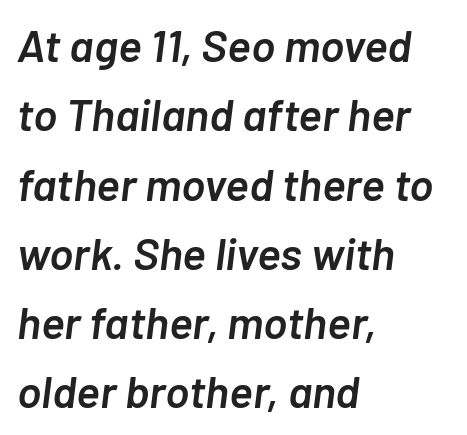
Q: Is the text bold? A: Semi-bold.
Q: Is the text italic (slanted)? A: Yes, it leans right by about 7 degrees.
Q: Is the text underlined? A: No.
Q: How is the paragraph aligned? A: Left-aligned.
Q: Is the spacing between letters normal or unusually wide? A: Normal.
Q: Is the spacing between lines tight, normal or loose? A: Normal.
Q: Width (condensed, normal, or wide)? A: Normal.
Q: Stroke contrast? A: Low.
Q: x-height? A: Medium.
Q: Monospaced? A: No.
